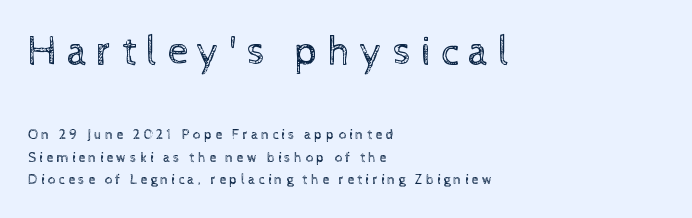
Q: Is the text bold? A: No.
Q: Is the text italic (slanted)? A: No, it is upright.
Q: Is the text underlined? A: No.
Q: How is the paragraph aligned? A: Left-aligned.
Q: Is the spacing between letters normal or unusually wide? A: Unusually wide.
Q: Is the spacing between lines tight, normal or loose? A: Normal.
Q: Which block of text is set in a larger size, the first (top) or the second (bottom)? A: The first (top) one.
Q: Width (condensed, normal, or wide)? A: Normal.
Q: x-height? A: Medium.
Q: Monospaced? A: No.
